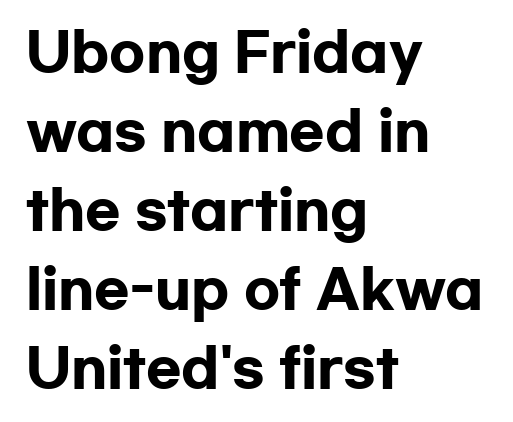
The image shows 52 px heavy, wide sans-serif type, upright; set left-aligned, normal line spacing (1.52x), normal letter spacing, not underlined; low stroke contrast and a medium x-height.
